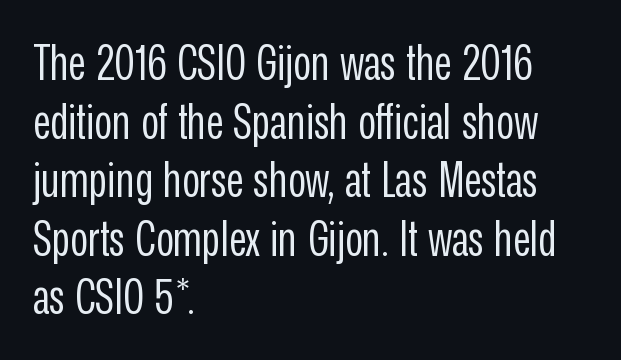
When letters stand straight like this, we call the style roman or upright. Unmarked baselines from the first word to the last. Inter-character spacing is left at the font's built-in metrics. Each letter keeps its own natural width here, so spacing adapts to shape. Weight class: somewhere from thin through regular. Does the type have serifs? No, each stem ends abruptly.
